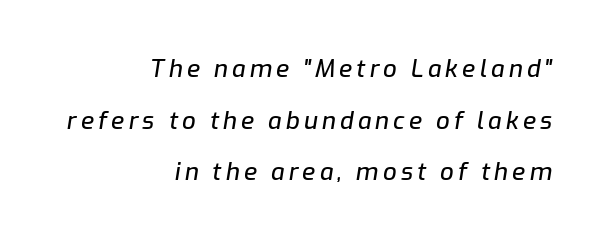
The image shows 24 px text type, italic (leaning right); set right-aligned, loose line spacing (2.15x), not underlined.
